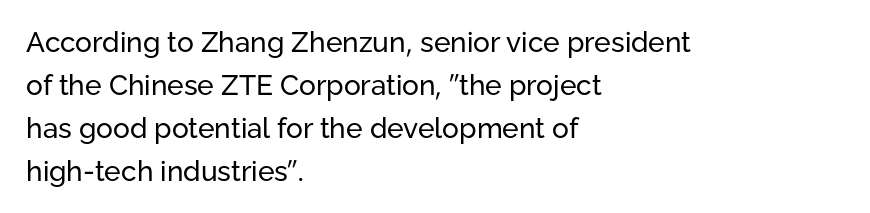
Q: Is the text bold? A: No.
Q: Is the text italic (slanted)? A: No, it is upright.
Q: Is the typeface a serif or a sans-serif typeface? A: Sans-serif.
Q: Is the text underlined? A: No.
Q: How is the paragraph aligned? A: Left-aligned.
Q: Is the spacing between letters normal or unusually wide? A: Normal.
Q: Is the spacing between lines tight, normal or loose? A: Normal.
Q: Width (condensed, normal, or wide)? A: Normal.
Q: Stroke contrast? A: Low.
Q: x-height? A: Medium.
Q: Monospaced? A: No.
